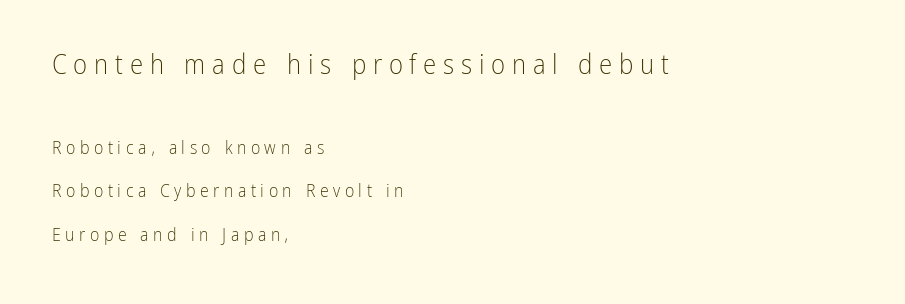
{"italic": "no", "bold": "no", "underline": "no", "align": "left", "line_spacing": "loose", "line_spacing_ratio": 2.42, "letter_spacing": "wide", "letter_spacing_em": 0.25, "larger_block": "first", "size_ratio": 1.5, "glyph_px": 27}
